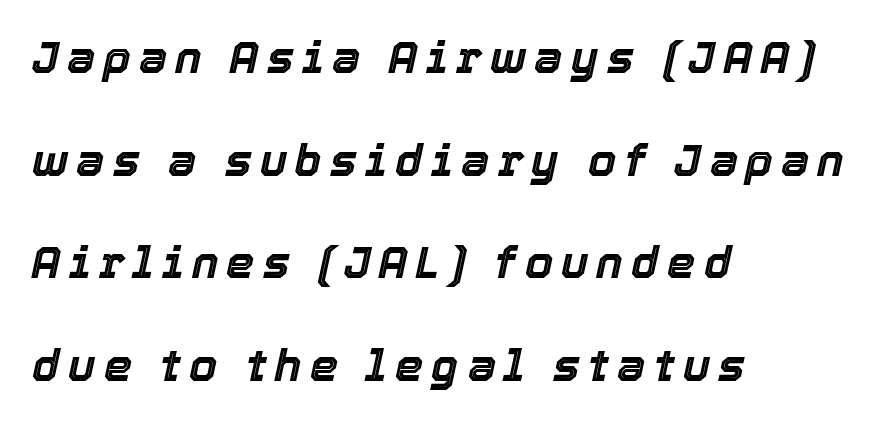
The image shows 45 px text type, italic (leaning right); set left-aligned, loose line spacing (2.28x), not underlined; a medium x-height.
